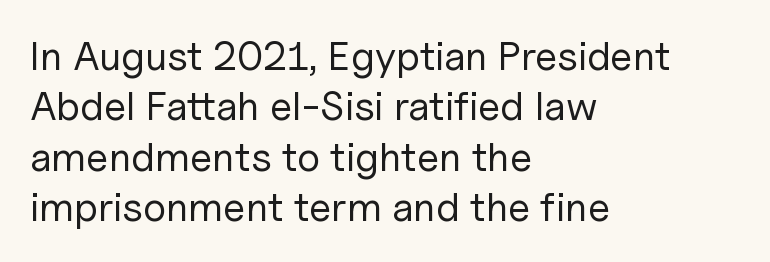
Q: Is the text bold? A: No.
Q: Is the text italic (slanted)? A: No, it is upright.
Q: Is the typeface a serif or a sans-serif typeface? A: Sans-serif.
Q: Is the text underlined? A: No.
Q: How is the paragraph aligned? A: Left-aligned.
Q: Is the spacing between letters normal or unusually wide? A: Normal.
Q: Width (condensed, normal, or wide)? A: Normal.
Q: Stroke contrast? A: Low.
Q: x-height? A: Medium.
Q: Monospaced? A: No.
